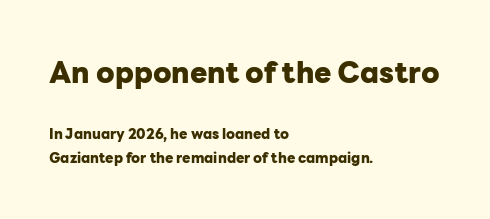
{"serif": "no", "italic": "no", "bold": "yes", "weight": "heavy", "width": "normal", "stroke_contrast": "low", "x_height": "medium", "monospaced": "no", "underline": "no", "align": "left", "line_spacing_ratio": 1.71, "letter_spacing": "normal", "letter_spacing_em": 0.0, "larger_block": "first", "size_ratio": 2.07, "glyph_px": 29}
